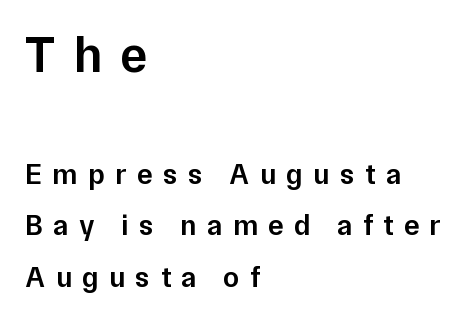
Q: Is the text bold? A: Semi-bold.
Q: Is the text italic (slanted)? A: No, it is upright.
Q: Is the typeface a serif or a sans-serif typeface? A: Sans-serif.
Q: Is the text underlined? A: No.
Q: How is the paragraph aligned? A: Left-aligned.
Q: Is the spacing between letters normal or unusually wide? A: Unusually wide.
Q: Which block of text is set in a larger size, the first (top) or the second (bottom)? A: The first (top) one.
Q: Width (condensed, normal, or wide)? A: Normal.
Q: Stroke contrast? A: Low.
Q: x-height? A: Medium.
Q: Monospaced? A: No.
